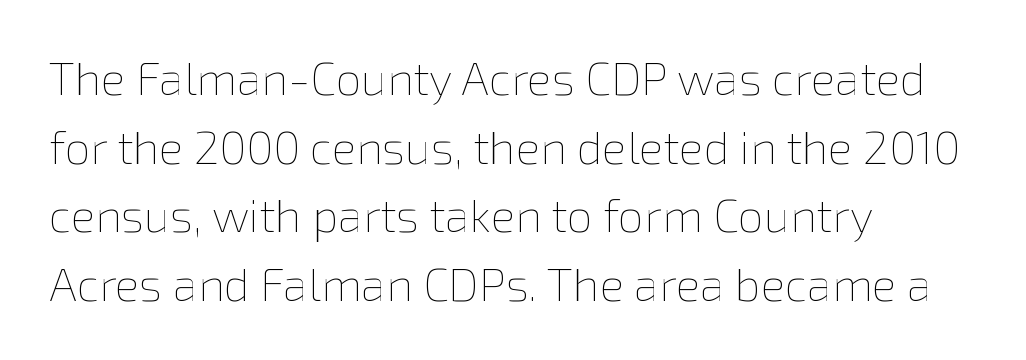
Q: Is the text bold? A: No.
Q: Is the text italic (slanted)? A: No, it is upright.
Q: Is the text underlined? A: No.
Q: How is the paragraph aligned? A: Left-aligned.
Q: Is the spacing between letters normal or unusually wide? A: Normal.
Q: Is the spacing between lines tight, normal or loose? A: Normal.
Q: Width (condensed, normal, or wide)? A: Normal.
Q: Stroke contrast? A: Low.
Q: x-height? A: Medium.
Q: Monospaced? A: No.
